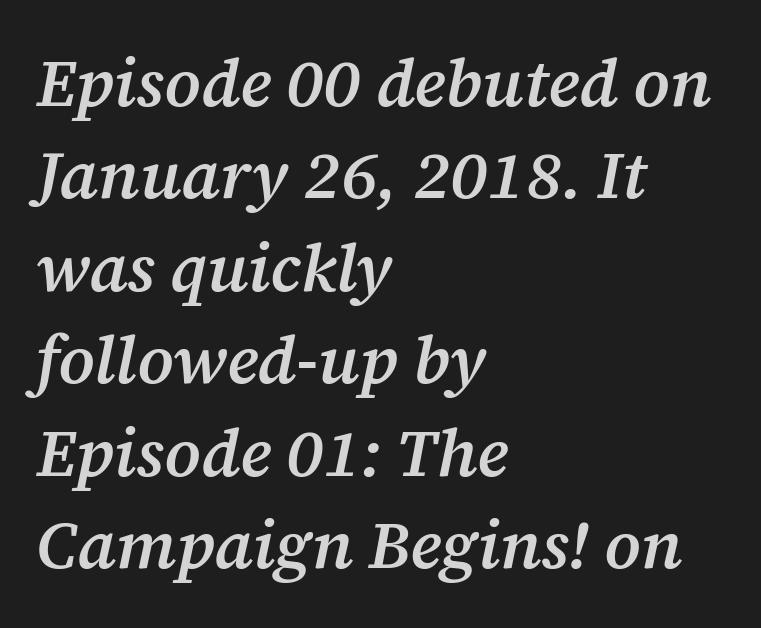
Q: Is the text bold? A: Semi-bold.
Q: Is the text italic (slanted)? A: Yes, it leans right by about 12 degrees.
Q: Is the typeface a serif or a sans-serif typeface? A: Serif.
Q: Is the text underlined? A: No.
Q: How is the paragraph aligned? A: Left-aligned.
Q: Is the spacing between letters normal or unusually wide? A: Normal.
Q: Is the spacing between lines tight, normal or loose? A: Normal.
Q: Width (condensed, normal, or wide)? A: Normal.
Q: Stroke contrast? A: Medium.
Q: x-height? A: Medium.
Q: Monospaced? A: No.
